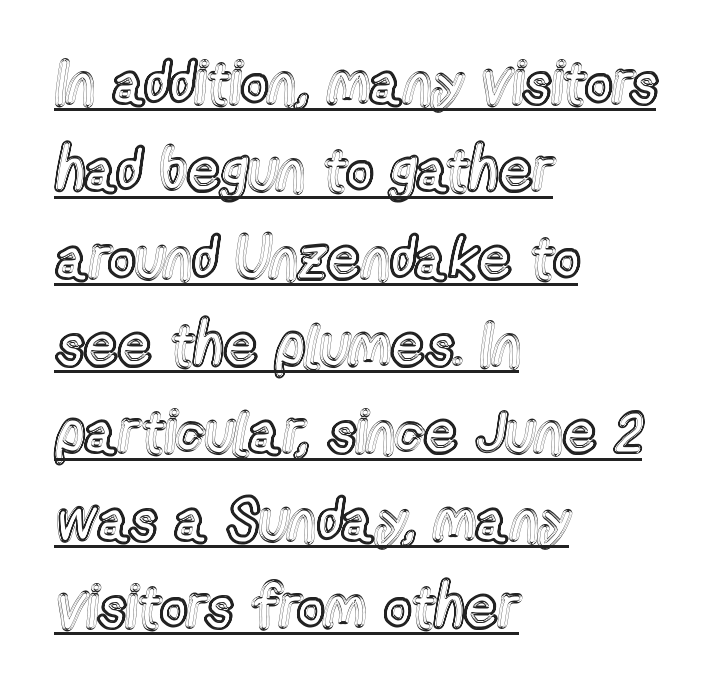
{"width": "condensed", "x_height": "medium", "monospaced": "no", "underline": "yes", "align": "left", "line_spacing": "normal", "line_spacing_ratio": 1.48, "letter_spacing": "normal", "letter_spacing_em": 0.0, "glyph_px": 59}
